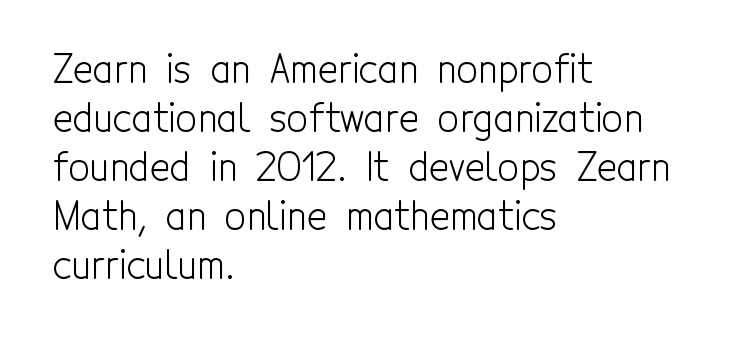
The image shows 38 px light, condensed sans-serif type, upright; set left-aligned, normal line spacing (1.29x), normal letter spacing, not underlined; a medium x-height.
